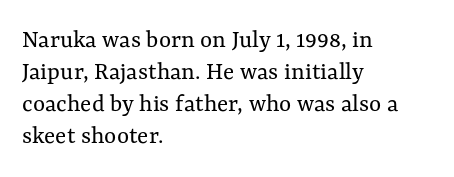
Q: Is the text bold? A: No.
Q: Is the text italic (slanted)? A: No, it is upright.
Q: Is the text underlined? A: No.
Q: How is the paragraph aligned? A: Left-aligned.
Q: Is the spacing between letters normal or unusually wide? A: Normal.
